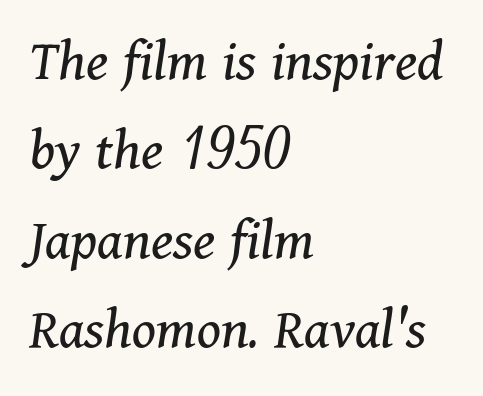
Counters stay open thanks to moderate or lighter strokes. Think of a printed novel: that variable character pitch is what you see here. Does the copy run flush right? No — it runs flush left. The gaps between neighbouring characters are ordinary and unremarkable. The space between consecutive lines is moderate.
